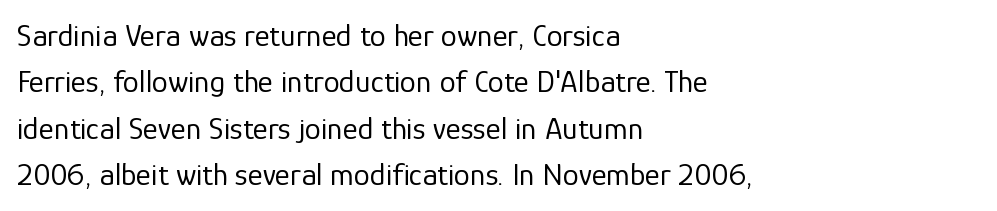
A student would call this left alignment; a typographer would say flush left, rag right. Lines of text with bare space underneath. The strokes are not fattened; the text isn't bold. Does extra space separate the letters? No, they use regular spacing. Does the lettering tilt? It doesn't — this is upright. The vertical gap from one line to the next is medium.
